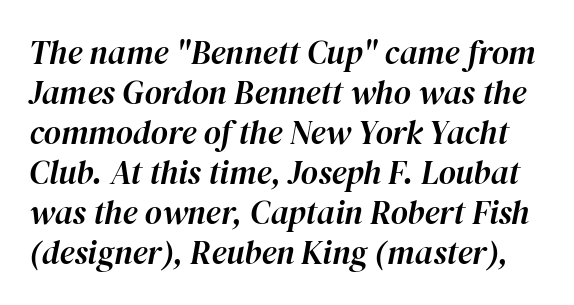
The image shows 33 px text type, italic (leaning right); set line spacing 1.21x, normal letter spacing, not underlined; high stroke contrast and a medium x-height.
